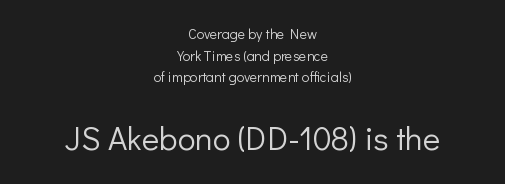
The image shows 33 px light sans-serif type, upright; set centered, normal line spacing (1.54x), normal letter spacing, not underlined; the second (bottom) block is 2.36x larger; low stroke contrast and a medium x-height.
